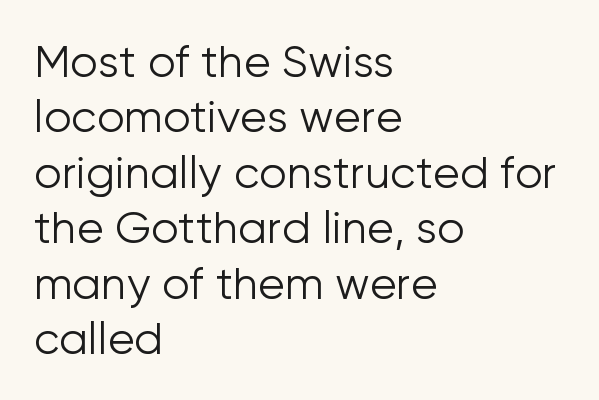
Q: Is the text bold? A: No.
Q: Is the text italic (slanted)? A: No, it is upright.
Q: Is the typeface a serif or a sans-serif typeface? A: Sans-serif.
Q: Is the text underlined? A: No.
Q: How is the paragraph aligned? A: Left-aligned.
Q: Is the spacing between letters normal or unusually wide? A: Normal.
Q: Is the spacing between lines tight, normal or loose? A: Normal.
Q: Width (condensed, normal, or wide)? A: Normal.
Q: Stroke contrast? A: Low.
Q: x-height? A: Medium.
Q: Monospaced? A: No.
